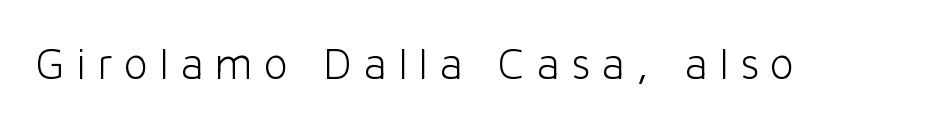
{"serif": "no", "italic": "no", "bold": "no", "weight": "light", "width": "normal", "stroke_contrast": "low", "x_height": "medium", "monospaced": "no", "underline": "no", "letter_spacing": "wide", "letter_spacing_em": 0.25, "glyph_px": 45}
